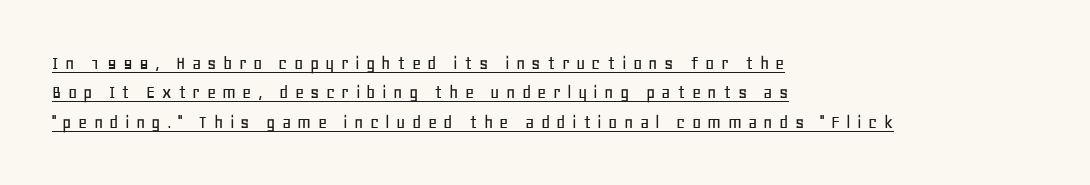
{"italic": "no", "underline": "yes", "align": "left", "line_spacing": "normal", "line_spacing_ratio": 1.47, "letter_spacing": "wide", "letter_spacing_em": 0.31, "glyph_px": 20}
